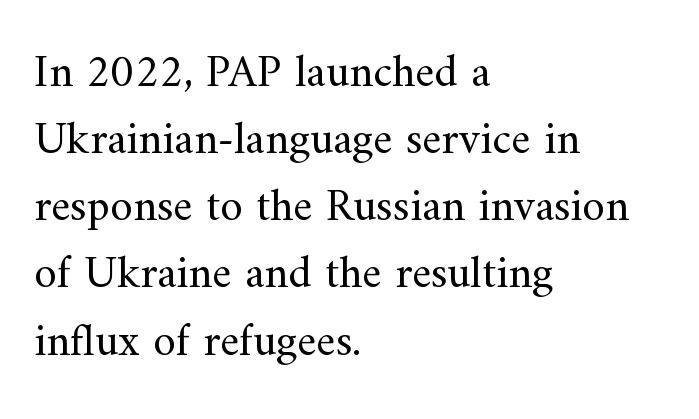
The image shows 46 px regular-weight serif type, upright; set left-aligned, normal line spacing (1.46x), normal letter spacing, not underlined; medium stroke contrast and a small x-height.
